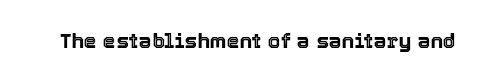
The image shows 21 px text type, upright; set normal letter spacing, not underlined.
